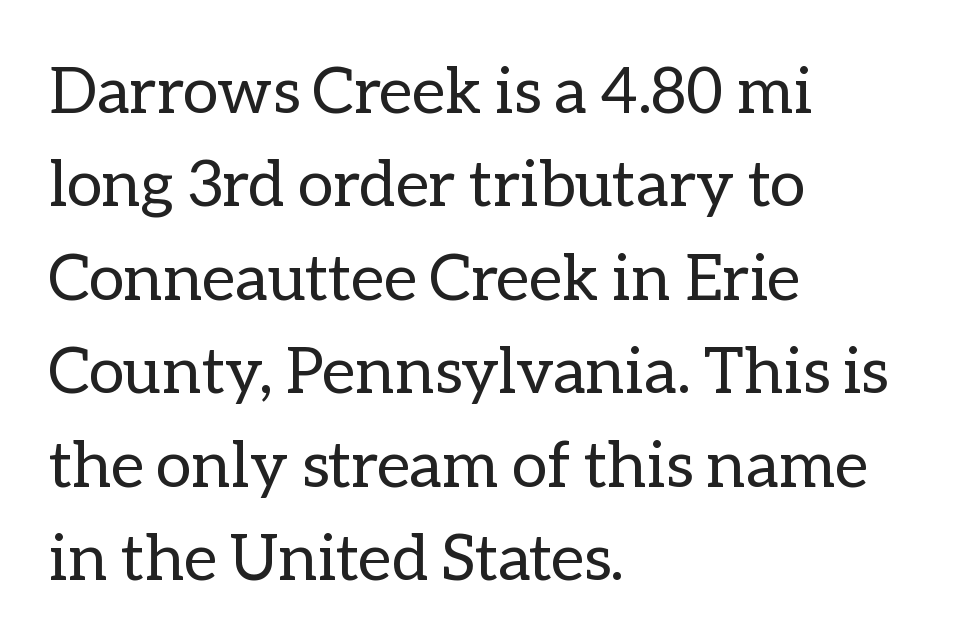
The image shows 64 px regular-weight type, upright; set left-aligned, normal line spacing (1.46x), normal letter spacing, not underlined; low stroke contrast and a medium x-height.
